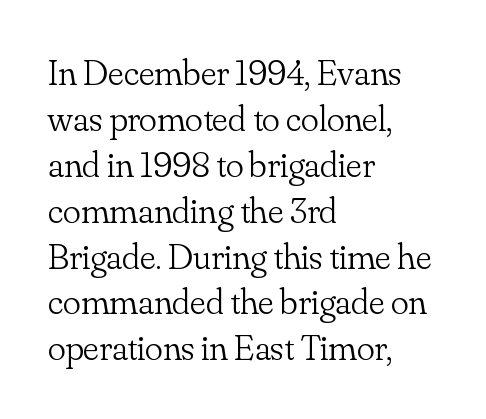
The image shows 37 px light serif type, upright; set left-aligned, line spacing 1.24x, normal letter spacing, not underlined; low stroke contrast and a small x-height.
